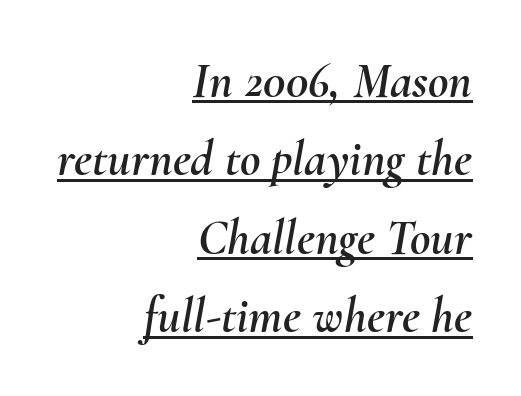
{"italic": "yes", "lean": "right", "slant_degrees": 10, "width": "normal", "stroke_contrast": "medium", "x_height": "small", "monospaced": "no", "underline": "yes", "align": "right", "line_spacing": "normal", "line_spacing_ratio": 1.57, "letter_spacing": "normal", "letter_spacing_em": 0.0, "glyph_px": 50}
